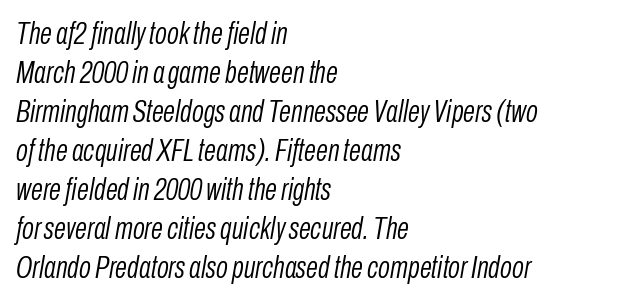
Q: Is the text bold? A: No.
Q: Is the text italic (slanted)? A: Yes, it leans right by about 10 degrees.
Q: Is the text underlined? A: No.
Q: How is the paragraph aligned? A: Left-aligned.
Q: Is the spacing between letters normal or unusually wide? A: Normal.
Q: Is the spacing between lines tight, normal or loose? A: Normal.
Q: Width (condensed, normal, or wide)? A: Condensed.
Q: Stroke contrast? A: Low.
Q: x-height? A: Medium.
Q: Monospaced? A: No.
